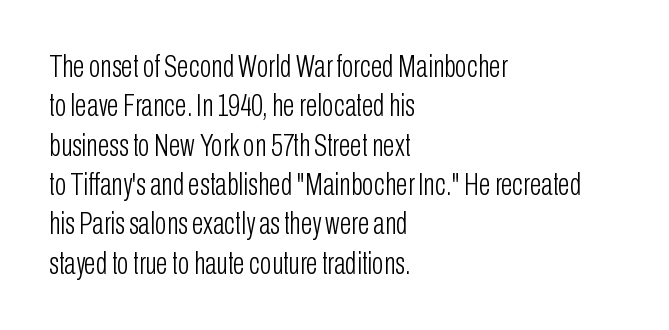
{"serif": "no", "italic": "no", "bold": "no", "weight": "light", "width": "condensed", "stroke_contrast": "low", "x_height": "medium", "monospaced": "no", "underline": "no", "align": "left", "line_spacing": "normal", "line_spacing_ratio": 1.27, "letter_spacing": "normal", "letter_spacing_em": 0.0, "glyph_px": 31}
